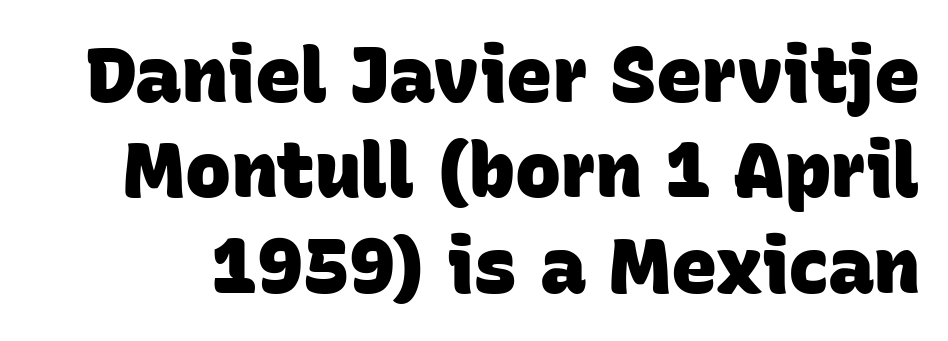
Q: Is the text bold? A: Yes.
Q: Is the typeface a serif or a sans-serif typeface? A: Sans-serif.
Q: Is the text underlined? A: No.
Q: Is the spacing between letters normal or unusually wide? A: Normal.
Q: Width (condensed, normal, or wide)? A: Normal.
Q: Stroke contrast? A: Low.
Q: x-height? A: Large.
Q: Monospaced? A: No.
